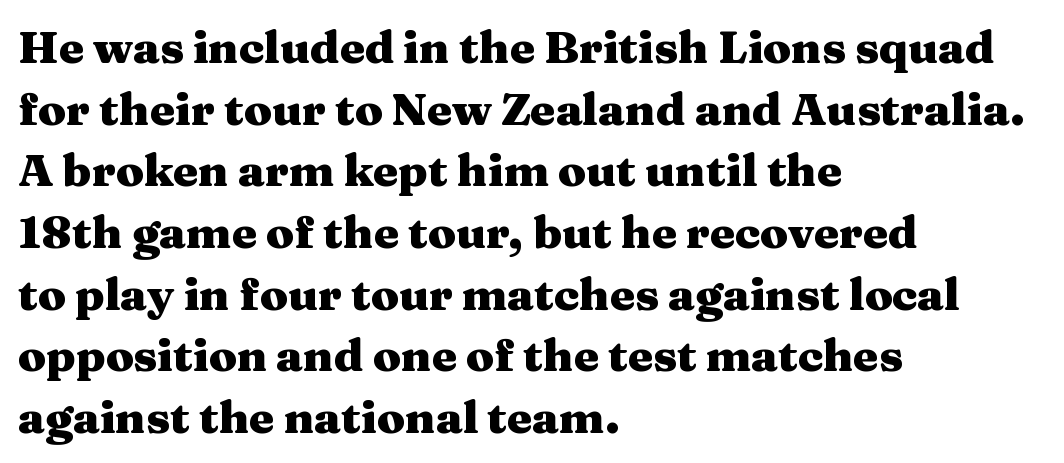
Q: Is the text bold? A: Yes.
Q: Is the text italic (slanted)? A: No, it is upright.
Q: Is the typeface a serif or a sans-serif typeface? A: Serif.
Q: Is the text underlined? A: No.
Q: How is the paragraph aligned? A: Left-aligned.
Q: Is the spacing between letters normal or unusually wide? A: Normal.
Q: Is the spacing between lines tight, normal or loose? A: Normal.
Q: Width (condensed, normal, or wide)? A: Wide.
Q: Stroke contrast? A: Medium.
Q: x-height? A: Medium.
Q: Monospaced? A: No.
